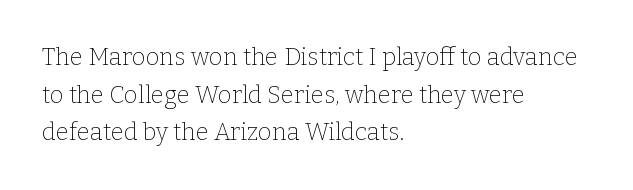
The setting favours the left margin, as ordinary paragraphs usually do. The face looks like a standard text weight, possibly lighter. Each row of text sits above clean, open space. Posture: straight, roman, zero tilt.
